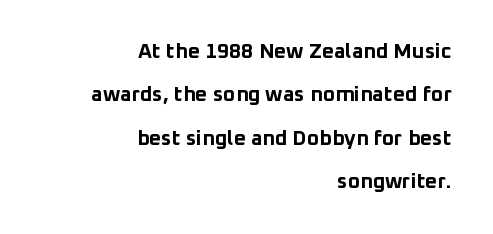
Does the leading feel generous? Absolutely, it's lavish. Does extra space separate the letters? No, they use regular spacing. Visually the block forms a straight wall on the right and a jagged coastline on the left. Stroke thickness is high; the sample reads as a true bold.
